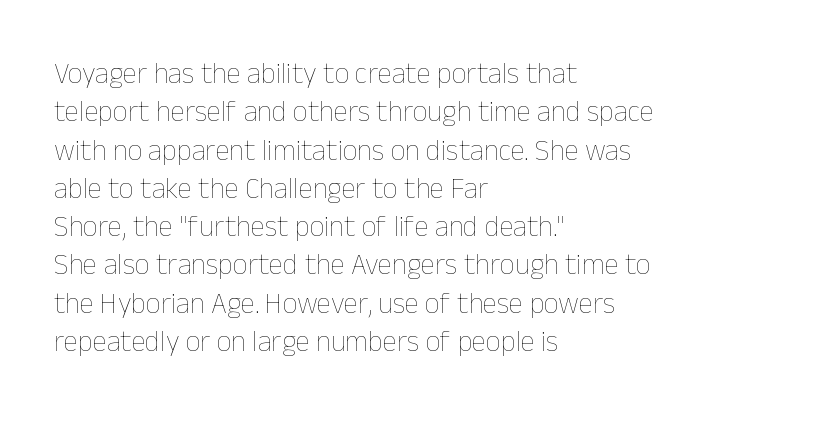
Does the leading feel generous? No, just average. The typesetter chose a ragged-right arrangement here. Anything drawn beneath the words? Only blank space. You could not count columns in this text — the font is proportionally spaced. Observe the ordinary spacing: letters are neighbours, not strangers. The specimen reads as upright at a glance.
